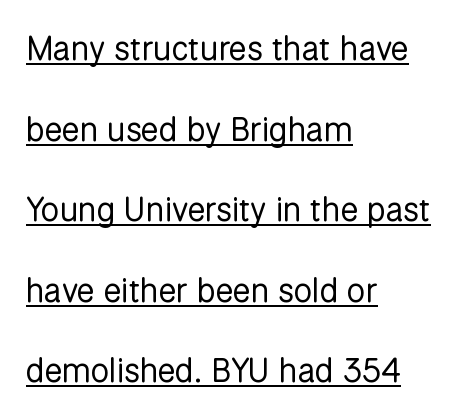
The image shows 33 px regular-weight sans-serif type, upright; set left-aligned, loose line spacing (2.44x), normal letter spacing, underlined; low stroke contrast and a medium x-height.
